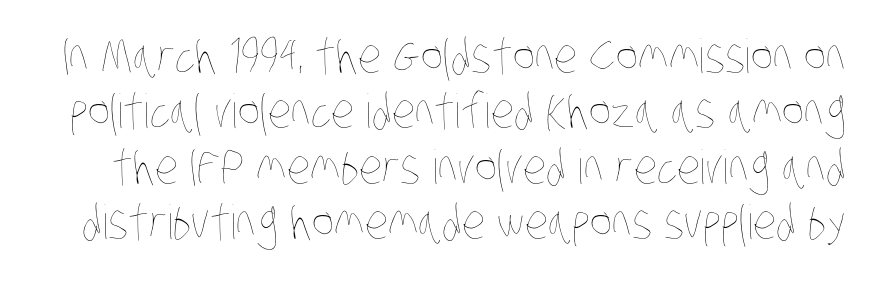
Rule under the text: the space is simply empty. Tracking here is standard; glyphs follow each other at the usual distance. Is the type heavy? It reads as light-to-regular instead. Each letter keeps its own natural width here, so spacing adapts to shape.
